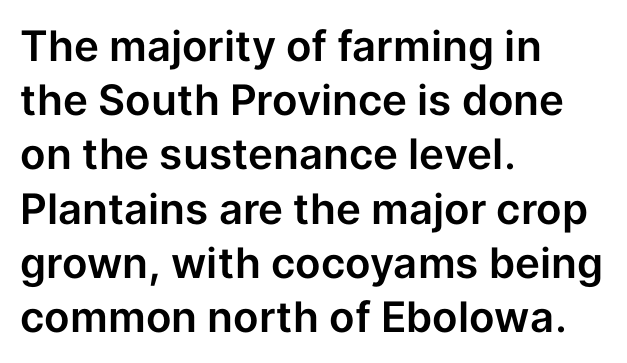
{"serif": "no", "italic": "no", "width": "normal", "stroke_contrast": "low", "x_height": "medium", "monospaced": "no", "underline": "no", "align": "left", "line_spacing": "normal", "line_spacing_ratio": 1.29, "letter_spacing": "normal", "letter_spacing_em": 0.0, "glyph_px": 42}
